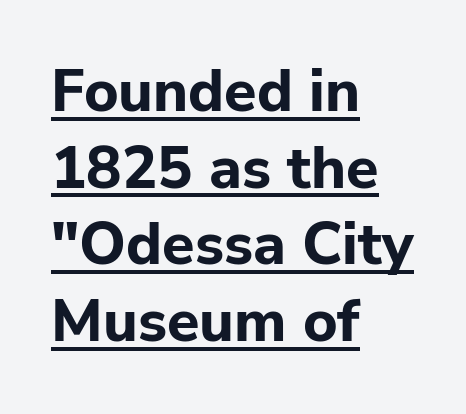
The type sits square on the baseline with zero lean. This is sans-serif lettering, the kind often seen on screens and signage. The compositor pushed each line to the left boundary. Each glyph is drawn with heavy, bold strokes.
